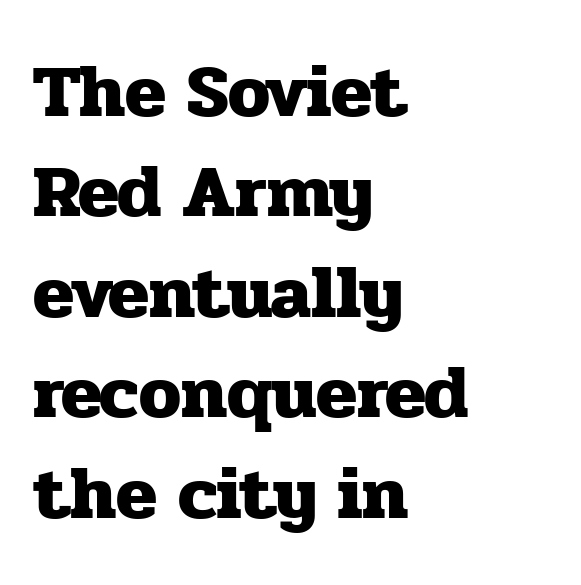
{"serif": "yes", "italic": "no", "bold": "yes", "weight": "heavy", "width": "normal", "stroke_contrast": "low", "x_height": "medium", "monospaced": "no", "underline": "no", "align": "left", "line_spacing": "normal", "line_spacing_ratio": 1.34, "letter_spacing": "normal", "letter_spacing_em": 0.0, "glyph_px": 75}
